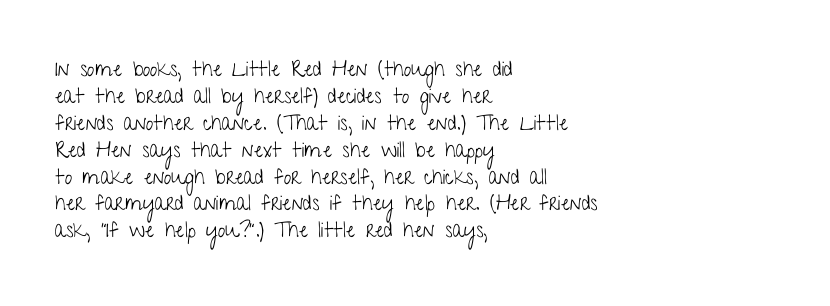
The image shows 21 px text type, upright; set left-aligned, normal line spacing (1.28x), normal letter spacing, not underlined.
